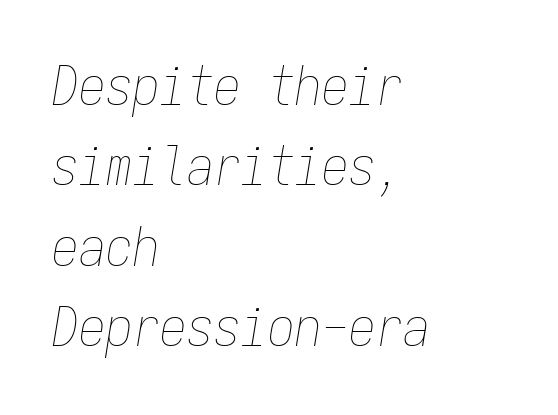
Q: Is the text bold? A: No.
Q: Is the text italic (slanted)? A: Yes, it leans right by about 9 degrees.
Q: Is the text underlined? A: No.
Q: How is the paragraph aligned? A: Left-aligned.
Q: Is the spacing between letters normal or unusually wide? A: Normal.
Q: Is the spacing between lines tight, normal or loose? A: Normal.
Q: Width (condensed, normal, or wide)? A: Condensed.
Q: Stroke contrast? A: Low.
Q: x-height? A: Medium.
Q: Monospaced? A: Yes.
